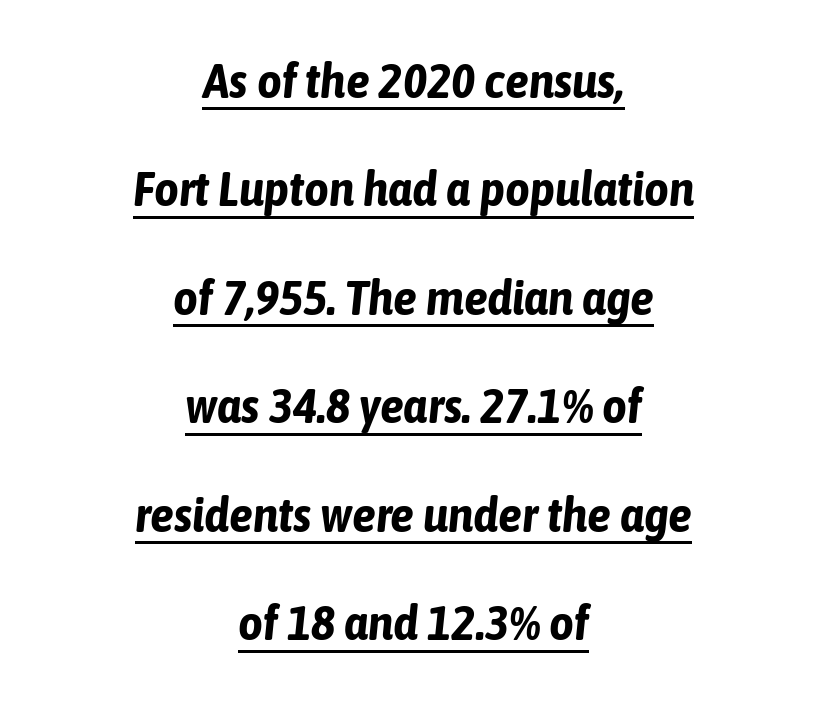
{"italic": "yes", "lean": "right", "slant_degrees": 6, "bold": "yes", "weight": "bold", "width": "condensed", "stroke_contrast": "low", "x_height": "medium", "monospaced": "no", "underline": "yes", "align": "center", "line_spacing": "loose", "line_spacing_ratio": 2.26, "letter_spacing": "normal", "letter_spacing_em": 0.0, "glyph_px": 48}
